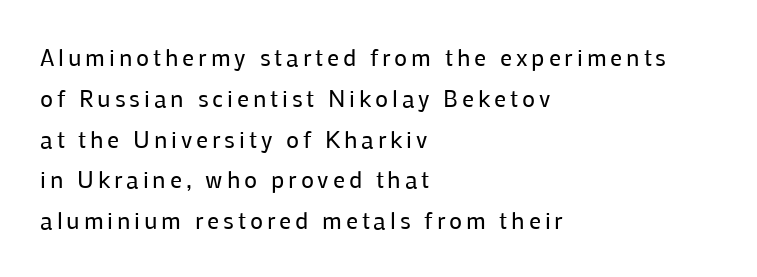
A student would call this left alignment; a typographer would say flush left, rag right. A bare baseline throughout the passage. Horizontal bands of white between lines are of average thickness. Ordinary non-slanted type is in use. Summary of weight: not heavy and not bold.
